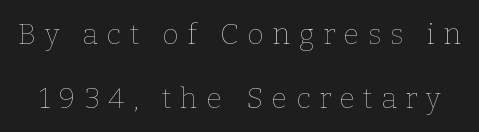
{"italic": "no", "bold": "no", "weight": "thin", "width": "normal", "stroke_contrast": "low", "x_height": "medium", "monospaced": "no", "underline": "no", "line_spacing": "loose", "line_spacing_ratio": 2.19, "letter_spacing": "wide", "letter_spacing_em": 0.29, "glyph_px": 29}
